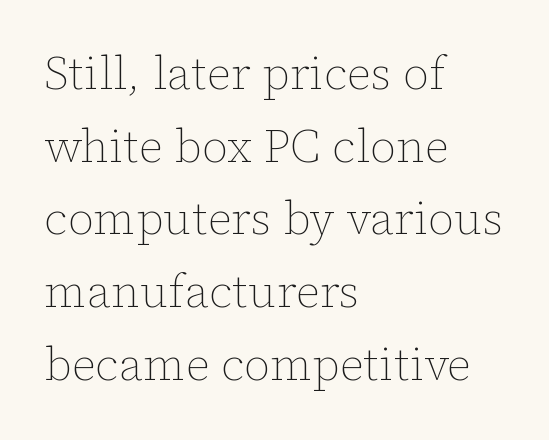
Character widths vary here, with narrow letters taking less room than wide ones. The typeface has the unassuming heft of standard copy or less. Notice how the stems are strictly vertical — no italics here. Observe the ordinary spacing: letters are neighbours, not strangers. The strip under each line holds only bare page. Evenly set lines give the paragraph a standard silhouette.
